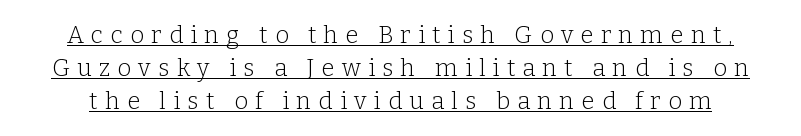
Q: Is the text bold? A: No.
Q: Is the text italic (slanted)? A: No, it is upright.
Q: Is the text underlined? A: Yes.
Q: Is the spacing between letters normal or unusually wide? A: Unusually wide.
Q: Is the spacing between lines tight, normal or loose? A: Normal.
